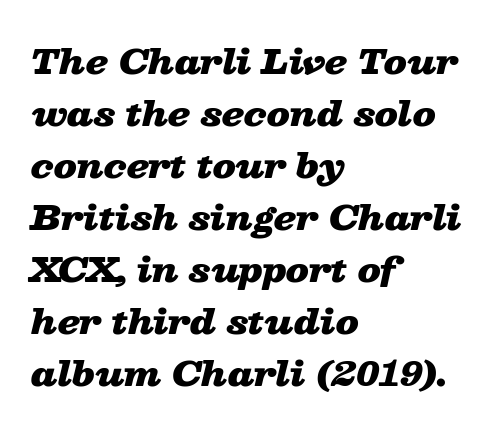
Q: Is the text bold? A: Yes.
Q: Is the text italic (slanted)? A: Yes, it leans right by about 13 degrees.
Q: Is the text underlined? A: No.
Q: How is the paragraph aligned? A: Left-aligned.
Q: Is the spacing between letters normal or unusually wide? A: Normal.
Q: Is the spacing between lines tight, normal or loose? A: Normal.
Q: Width (condensed, normal, or wide)? A: Wide.
Q: Stroke contrast? A: Low.
Q: x-height? A: Medium.
Q: Monospaced? A: No.
